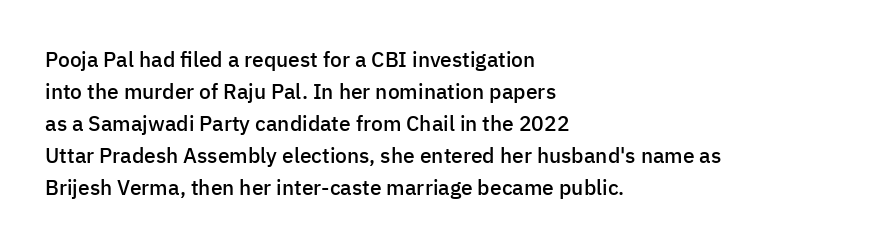
Q: Is the text bold? A: Semi-bold.
Q: Is the text italic (slanted)? A: No, it is upright.
Q: Is the text underlined? A: No.
Q: How is the paragraph aligned? A: Left-aligned.
Q: Is the spacing between letters normal or unusually wide? A: Normal.
Q: Is the spacing between lines tight, normal or loose? A: Normal.
